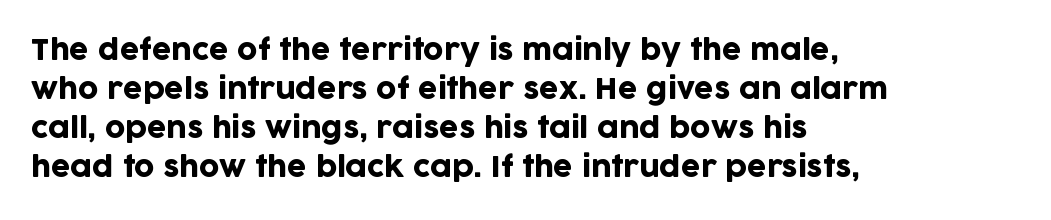
The lettering stays uniformly vertical, giving the passage a roman look. The face used here is a sans, in the tradition of grotesques and geometrics. The text block is weighted toward the left margin, trailing off unevenly rightward. Rows of type keep a routine distance in the vertical direction.
